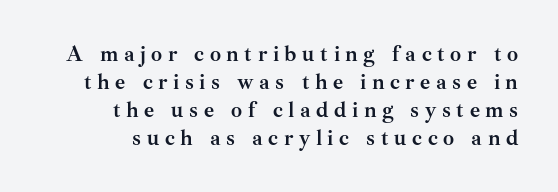
{"italic": "no", "bold": "yes", "underline": "no", "align": "right", "line_spacing": "normal", "line_spacing_ratio": 1.27, "letter_spacing": "wide", "letter_spacing_em": 0.25, "glyph_px": 22}
